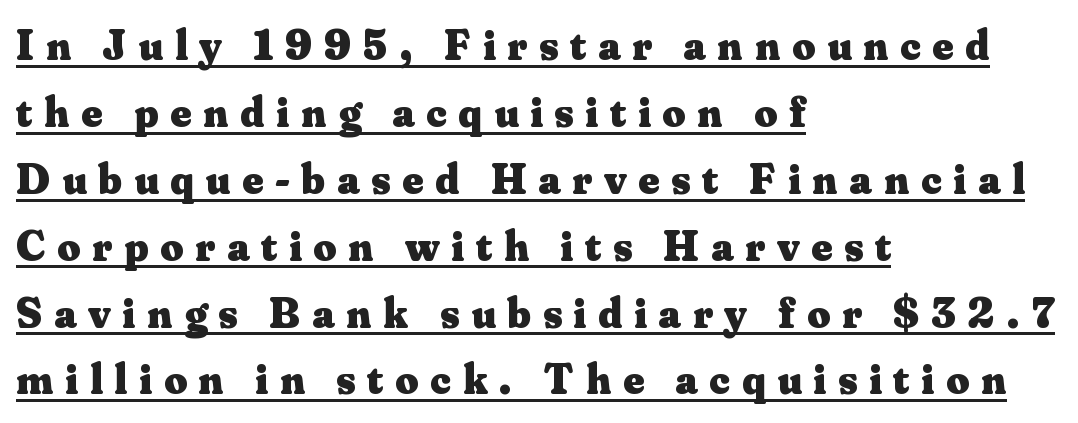
{"serif": "yes", "italic": "no", "bold": "yes", "weight": "heavy", "width": "normal", "stroke_contrast": "medium", "x_height": "small", "monospaced": "no", "underline": "yes", "align": "left", "line_spacing": "normal", "line_spacing_ratio": 1.52, "letter_spacing": "wide", "letter_spacing_em": 0.27, "glyph_px": 44}
